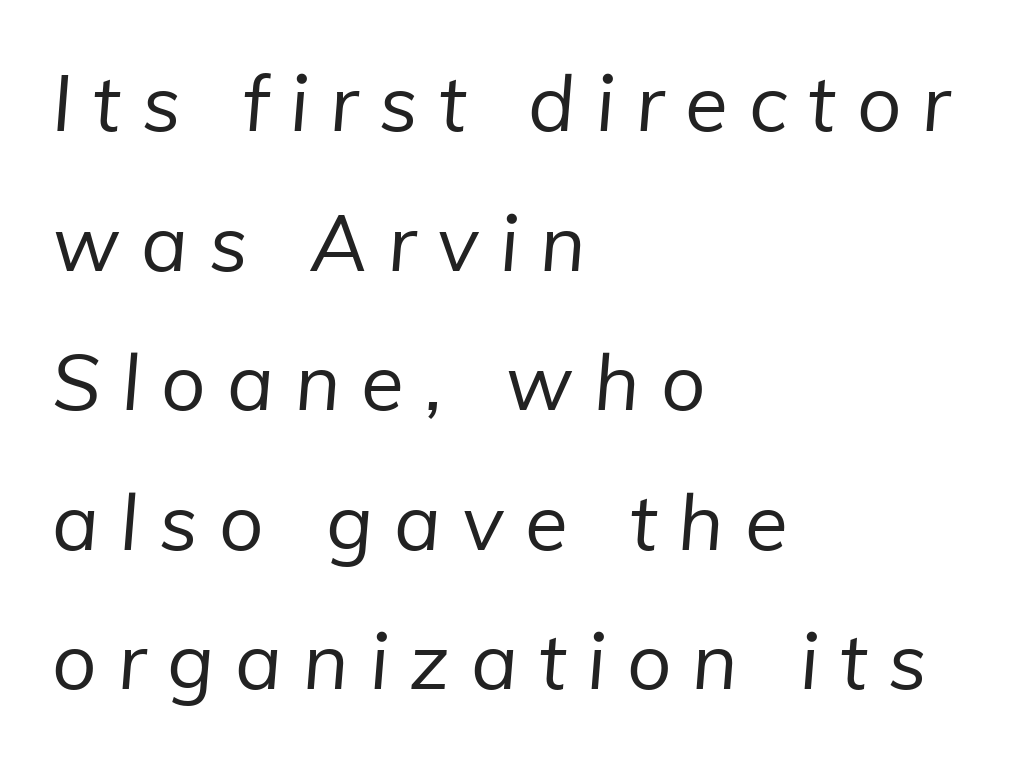
Counters stay open thanks to moderate or lighter strokes. Honestly, there is no underline to notice here at all. This sample has the flowing, uneven cadence of proportional lettering. Compared with typical body copy, the letter spacing here is much looser.
